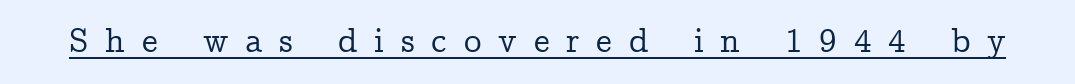
The image shows 35 px serif type, upright; set unusually wide letter spacing (+0.48 em), underlined; low stroke contrast and a medium x-height.
